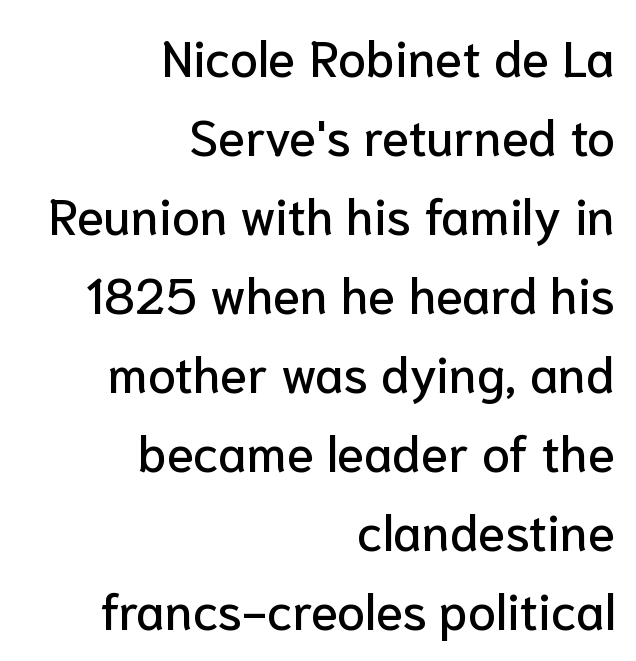
The typography opts for an upright posture over an oblique one. The baseline area is clear. No feet cap the strokes, marking this as sans-serif type. Character widths vary here, with narrow letters taking less room than wide ones.
